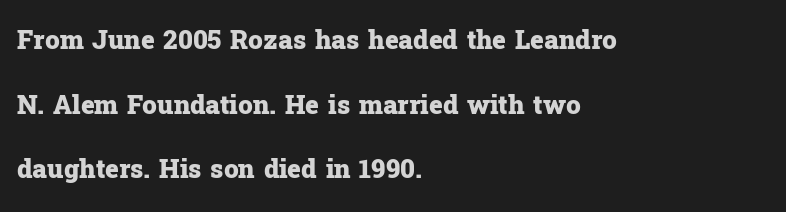
{"italic": "no", "bold": "yes", "underline": "no", "align": "left", "line_spacing": "loose", "line_spacing_ratio": 2.49, "letter_spacing": "normal", "letter_spacing_em": 0.0, "glyph_px": 26}
